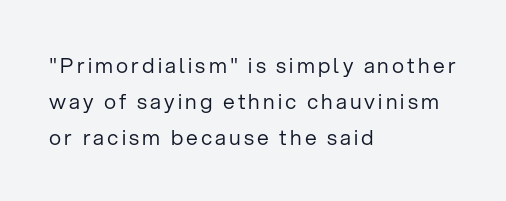
Q: Is the text bold? A: No.
Q: Is the text italic (slanted)? A: No, it is upright.
Q: Is the text underlined? A: No.
Q: How is the paragraph aligned? A: Left-aligned.
